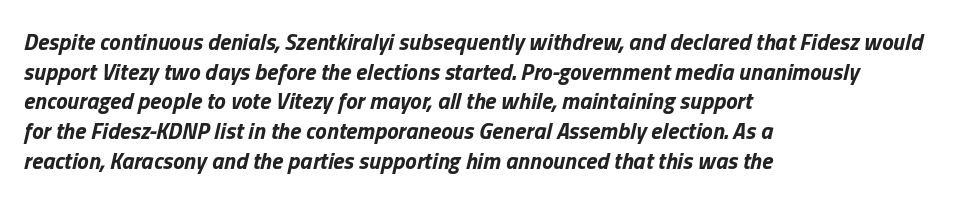
{"italic": "yes", "lean": "right", "slant_degrees": 13, "bold": "yes", "underline": "no", "align": "left", "line_spacing": "normal", "line_spacing_ratio": 1.29, "letter_spacing": "normal", "letter_spacing_em": 0.0, "glyph_px": 23}
